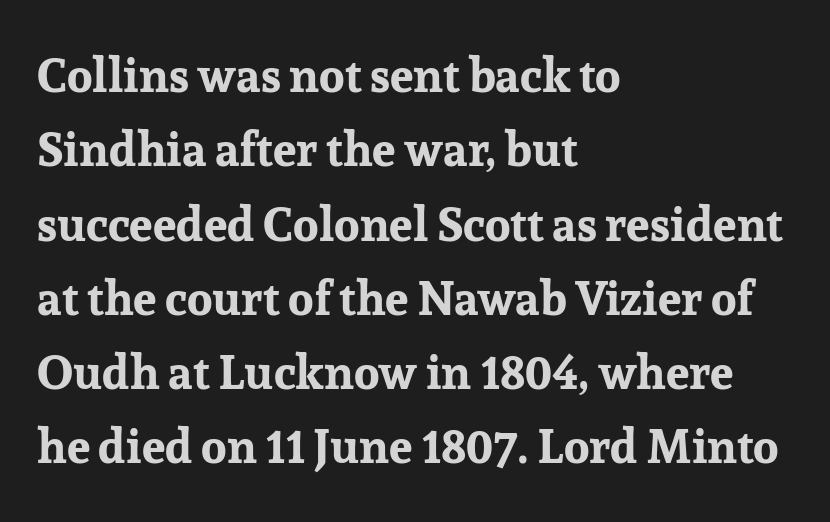
{"serif": "yes", "italic": "no", "bold": "yes", "weight": "bold", "width": "normal", "stroke_contrast": "low", "x_height": "medium", "monospaced": "no", "underline": "no", "align": "left", "line_spacing": "normal", "line_spacing_ratio": 1.58, "letter_spacing": "normal", "letter_spacing_em": 0.0, "glyph_px": 47}
